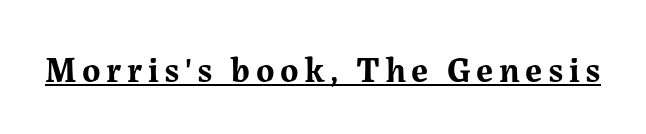
The face used here is seriffed, in the tradition of book romans. Descenders here cross a horizontal rule under the line. No italicization has been applied; the sample stays upright. This sample has the flowing, uneven cadence of proportional lettering.
